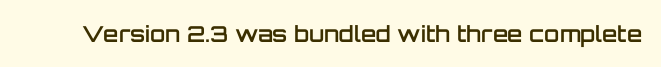
There is no visible air inserted between adjacent glyphs. The characters look somewhat weighty, a semibold short of true bold. Check the space under the baseline: it is left empty. Ascenders rise straight up at ninety degrees.
